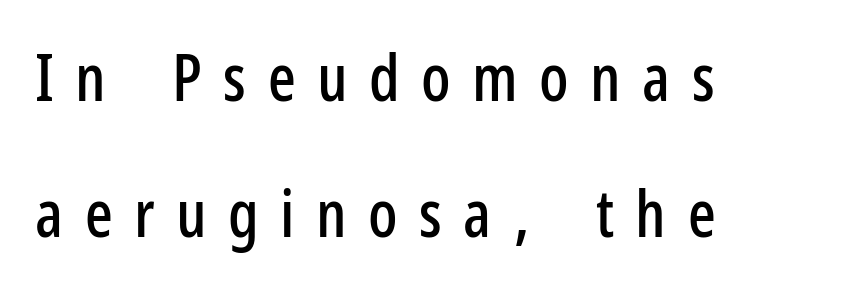
The tracking reads as deliberately expanded to a designer's eye. You could fit nearly another row in the gap between these rows. The font's upright variant was chosen for this text. The passage shown is typed in a proportional face where columns would drift. Each letter's strokes conclude bluntly, with no projecting serifs.
